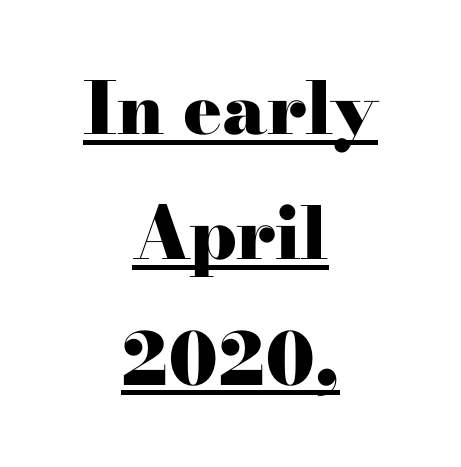
The image shows 72 px heavy, wide serif type, upright; set centered, line spacing 1.74x, normal letter spacing, underlined; high stroke contrast and a small x-height.
